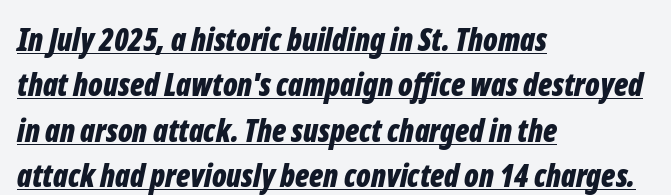
Q: Is the text bold? A: Yes.
Q: Is the text italic (slanted)? A: Yes, it leans right by about 12 degrees.
Q: Is the text underlined? A: Yes.
Q: How is the paragraph aligned? A: Left-aligned.
Q: Is the spacing between letters normal or unusually wide? A: Normal.
Q: Is the spacing between lines tight, normal or loose? A: Normal.
Q: Width (condensed, normal, or wide)? A: Condensed.
Q: Stroke contrast? A: Low.
Q: x-height? A: Medium.
Q: Monospaced? A: No.
